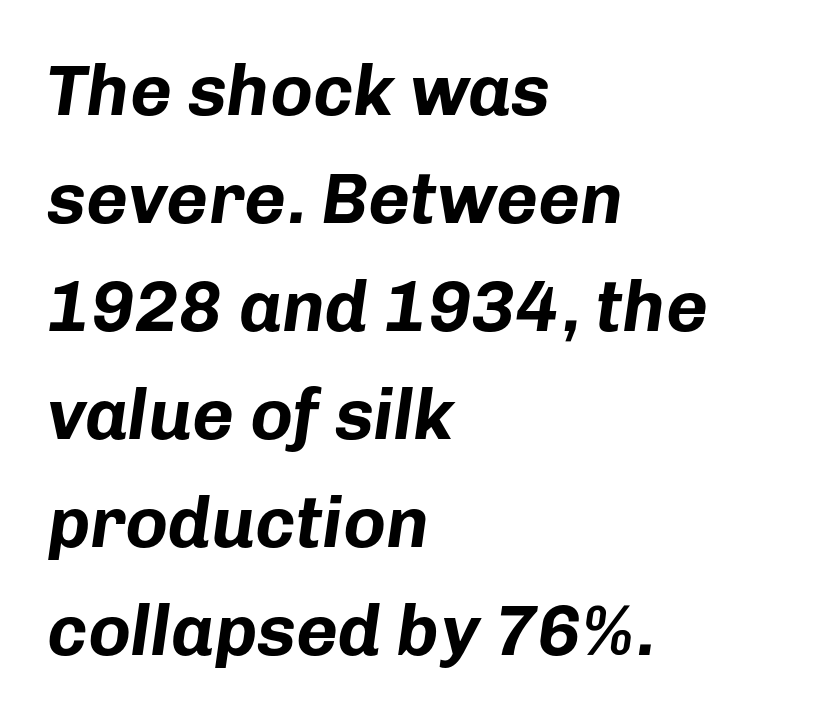
{"italic": "yes", "lean": "right", "slant_degrees": 8, "bold": "yes", "weight": "bold", "width": "normal", "stroke_contrast": "low", "x_height": "medium", "monospaced": "no", "underline": "no", "align": "left", "line_spacing": "normal", "line_spacing_ratio": 1.5, "letter_spacing": "normal", "letter_spacing_em": 0.0, "glyph_px": 72}
